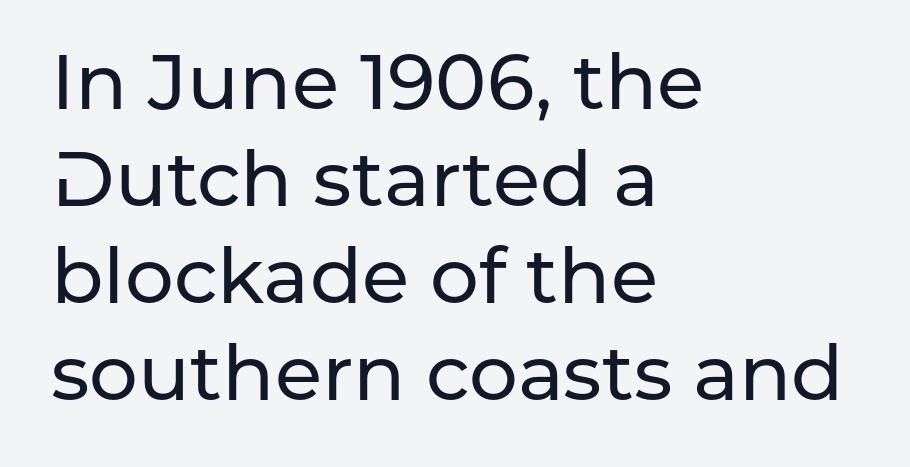
Glyph-to-glyph distance matches everyday printed text. What's the leading like? Ordinary, nothing unusual. Caption: multi-line text, flush left, ragged right. This rendering features lettering with no underline. The face used here is proportionally spaced, like ordinary book or web type. The type sits square on the baseline with zero lean.
